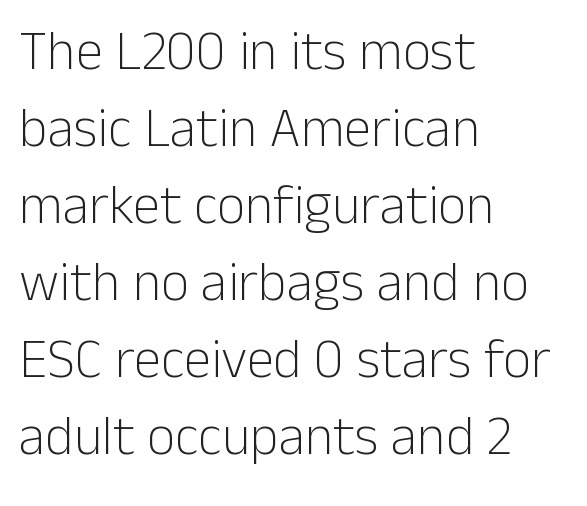
Q: Is the text bold? A: No.
Q: Is the text italic (slanted)? A: No, it is upright.
Q: Is the typeface a serif or a sans-serif typeface? A: Sans-serif.
Q: Is the text underlined? A: No.
Q: How is the paragraph aligned? A: Left-aligned.
Q: Is the spacing between letters normal or unusually wide? A: Normal.
Q: Is the spacing between lines tight, normal or loose? A: Normal.
Q: Width (condensed, normal, or wide)? A: Normal.
Q: Stroke contrast? A: Low.
Q: x-height? A: Medium.
Q: Monospaced? A: No.
